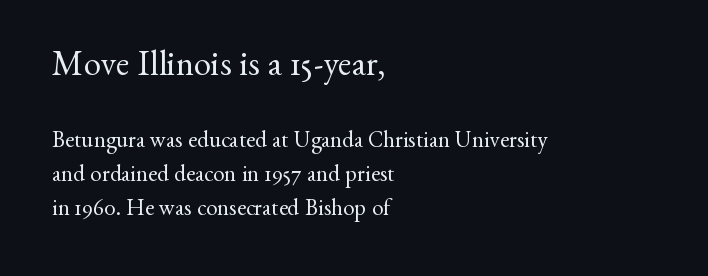
{"serif": "yes", "italic": "no", "bold": "no", "weight": "regular", "width": "normal", "stroke_contrast": "medium", "x_height": "small", "monospaced": "no", "underline": "no", "align": "left", "line_spacing": "normal", "line_spacing_ratio": 1.48, "letter_spacing": "normal", "letter_spacing_em": 0.0, "larger_block": "first", "size_ratio": 1.52, "glyph_px": 35}
